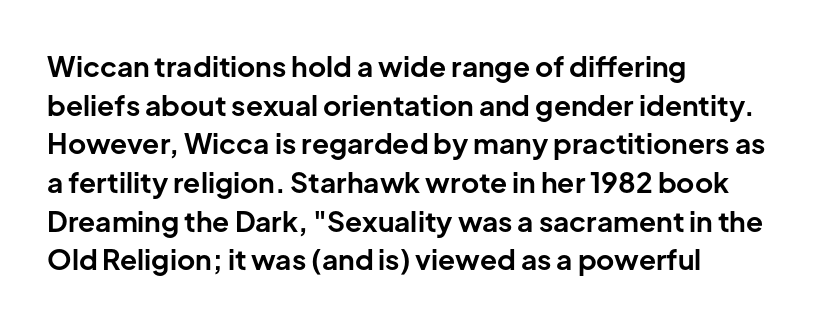
Decoration check: the copy has no underline. The typesetting leans heavy: a genuine bold. Is the block centered? No — it sits flush against the left margin. Horizontal bands of white between lines are of average thickness.
